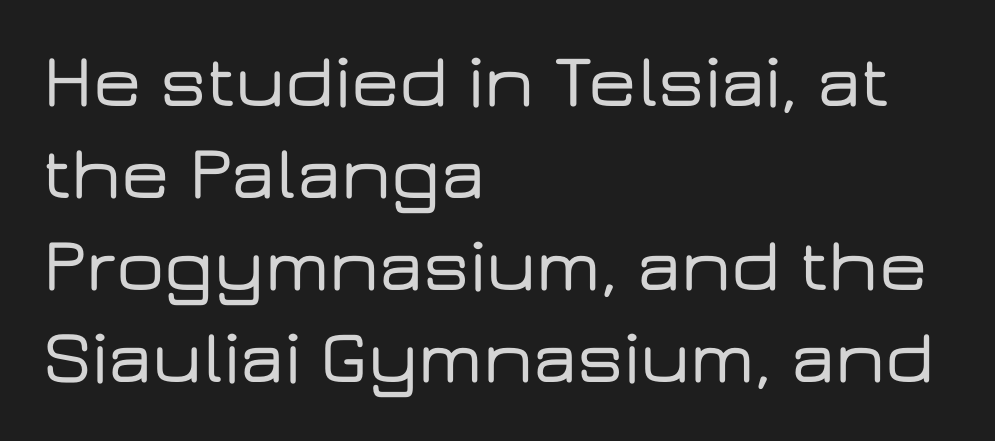
{"serif": "no", "italic": "no", "width": "wide", "stroke_contrast": "low", "x_height": "medium", "monospaced": "no", "underline": "no", "align": "left", "line_spacing_ratio": 1.21, "letter_spacing": "normal", "letter_spacing_em": 0.0, "glyph_px": 76}
